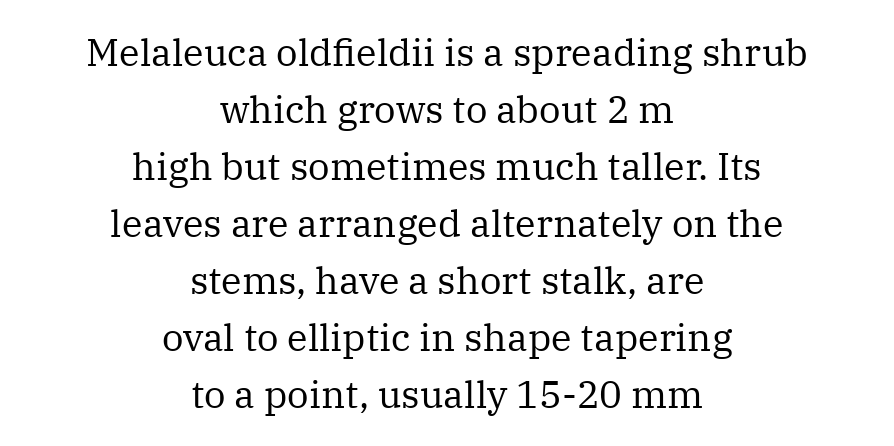
Q: Is the text bold? A: No.
Q: Is the text italic (slanted)? A: No, it is upright.
Q: Is the typeface a serif or a sans-serif typeface? A: Serif.
Q: Is the text underlined? A: No.
Q: How is the paragraph aligned? A: Centered.
Q: Is the spacing between letters normal or unusually wide? A: Normal.
Q: Is the spacing between lines tight, normal or loose? A: Normal.
Q: Width (condensed, normal, or wide)? A: Normal.
Q: Stroke contrast? A: Medium.
Q: x-height? A: Medium.
Q: Monospaced? A: No.
